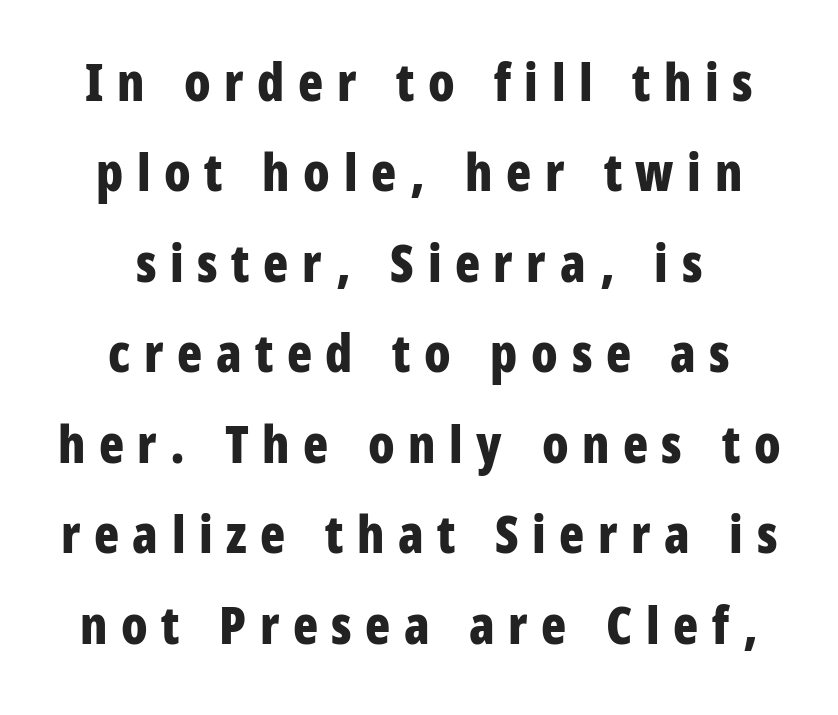
The horizontal fit of the characters is loose and conspicuously gappy. Lines of text with bare space underneath. You could not count columns in this text — the font is proportionally spaced. No feet cap the strokes, marking this as sans-serif type.
